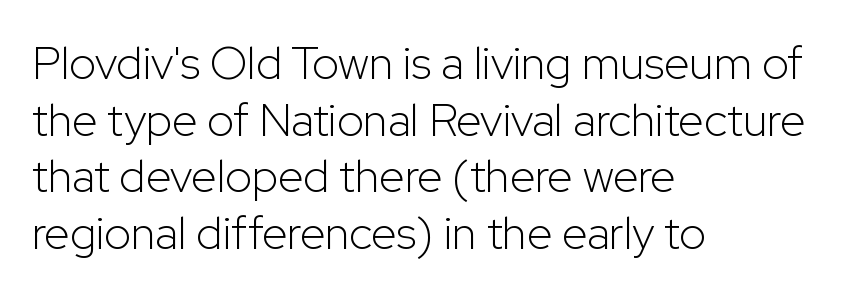
Q: Is the text bold? A: No.
Q: Is the text italic (slanted)? A: No, it is upright.
Q: Is the typeface a serif or a sans-serif typeface? A: Sans-serif.
Q: Is the text underlined? A: No.
Q: How is the paragraph aligned? A: Left-aligned.
Q: Is the spacing between letters normal or unusually wide? A: Normal.
Q: Width (condensed, normal, or wide)? A: Normal.
Q: Stroke contrast? A: Low.
Q: x-height? A: Medium.
Q: Monospaced? A: No.
